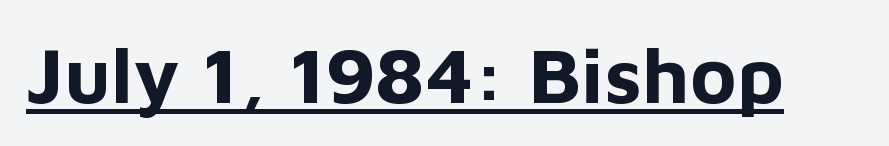
{"serif": "no", "italic": "no", "bold": "yes", "weight": "bold", "width": "normal", "stroke_contrast": "low", "x_height": "medium", "monospaced": "no", "underline": "yes", "letter_spacing": "normal", "letter_spacing_em": 0.0, "glyph_px": 79}
